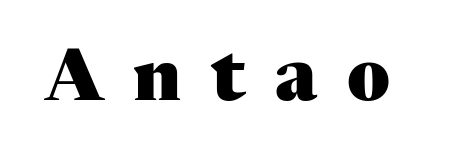
The image shows 71 px heavy serif type, upright; set unusually wide letter spacing (+0.42 em), not underlined; medium stroke contrast and a medium x-height.
